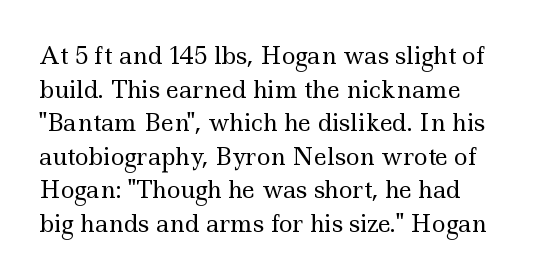
Default kerning and tracking; the words read as compact shapes. Weight: not bold — regular or lighter. Every character sits straight up, as roman type does. The rendering uses a moderate line-height, typical for paragraphs.
